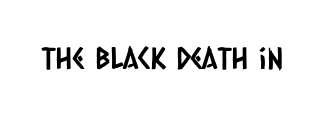
Q: Is the typeface a serif or a sans-serif typeface? A: Sans-serif.
Q: Is the text underlined? A: No.
Q: Is the spacing between letters normal or unusually wide? A: Normal.
Q: Width (condensed, normal, or wide)? A: Condensed.
Q: Stroke contrast? A: Low.
Q: x-height? A: Large.
Q: Monospaced? A: No.
